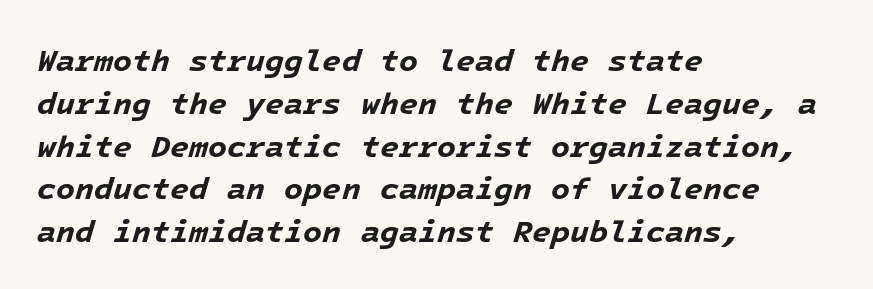
{"italic": "yes", "lean": "right", "slant_degrees": 16, "bold": "yes", "weight": "bold", "width": "normal", "stroke_contrast": "low", "x_height": "medium", "underline": "no", "align": "left", "line_spacing": "normal", "line_spacing_ratio": 1.38, "letter_spacing": "normal", "letter_spacing_em": 0.0, "glyph_px": 31}
